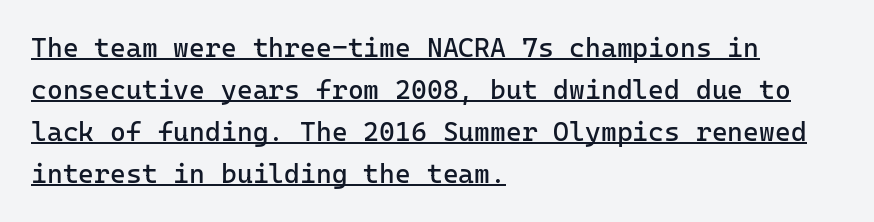
Q: Is the text bold? A: No.
Q: Is the text italic (slanted)? A: No, it is upright.
Q: Is the text underlined? A: Yes.
Q: How is the paragraph aligned? A: Left-aligned.
Q: Is the spacing between letters normal or unusually wide? A: Normal.
Q: Is the spacing between lines tight, normal or loose? A: Normal.
